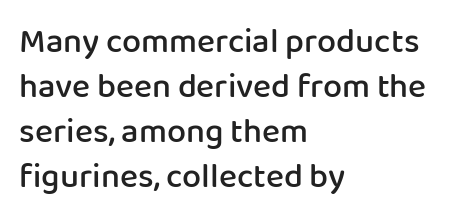
{"serif": "no", "italic": "no", "bold": "semi", "weight": "semibold", "width": "normal", "stroke_contrast": "low", "x_height": "medium", "monospaced": "no", "underline": "no", "align": "left", "line_spacing": "normal", "line_spacing_ratio": 1.32, "letter_spacing": "normal", "letter_spacing_em": 0.0, "glyph_px": 34}
